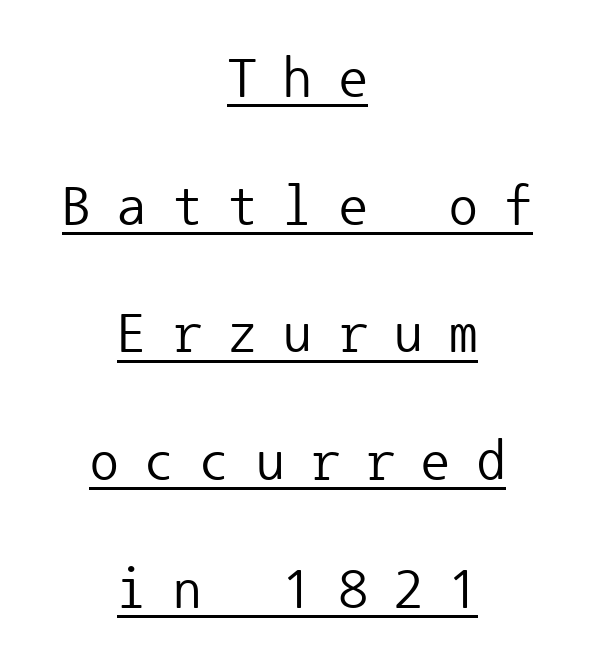
Look at the bottom of the vertical strokes: they stop flat, with no serifs. Each new line begins a long way beneath the previous one. Is this a heavy cut? Hardly; it is regular or lighter. A rule runs beneath these lines of type. Rendered with straight, roman letterforms.
